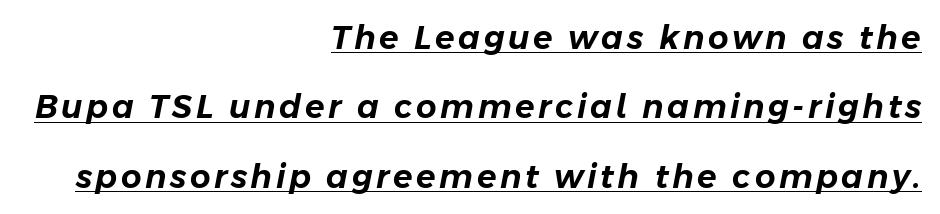
The image shows 32 px text type, italic (leaning right); set right-aligned, loose line spacing (2.17x), underlined; low stroke contrast and a medium x-height.
